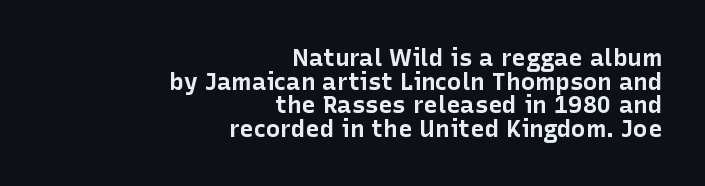
Q: Is the text bold? A: Yes.
Q: Is the text italic (slanted)? A: No, it is upright.
Q: Is the text underlined? A: No.
Q: How is the paragraph aligned? A: Right-aligned.
Q: Is the spacing between letters normal or unusually wide? A: Normal.
Q: Is the spacing between lines tight, normal or loose? A: Tight.
